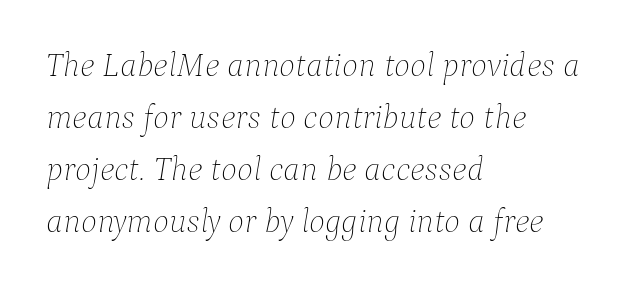
Q: Is the text bold? A: No.
Q: Is the text italic (slanted)? A: Yes, it leans right by about 9 degrees.
Q: Is the text underlined? A: No.
Q: How is the paragraph aligned? A: Left-aligned.
Q: Is the spacing between letters normal or unusually wide? A: Normal.
Q: Is the spacing between lines tight, normal or loose? A: Normal.
Q: Width (condensed, normal, or wide)? A: Normal.
Q: Stroke contrast? A: Low.
Q: x-height? A: Medium.
Q: Monospaced? A: No.
